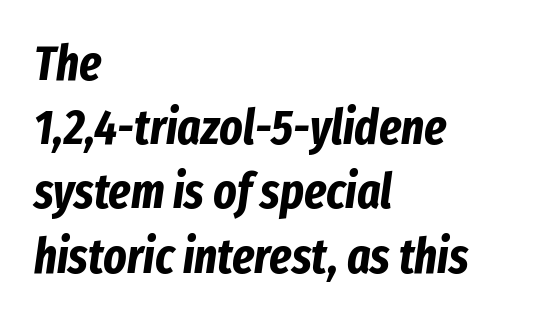
{"italic": "yes", "lean": "right", "slant_degrees": 8, "bold": "yes", "weight": "bold", "width": "condensed", "stroke_contrast": "low", "x_height": "medium", "monospaced": "no", "underline": "no", "align": "left", "line_spacing": "normal", "line_spacing_ratio": 1.31, "letter_spacing": "normal", "letter_spacing_em": 0.0, "glyph_px": 49}
